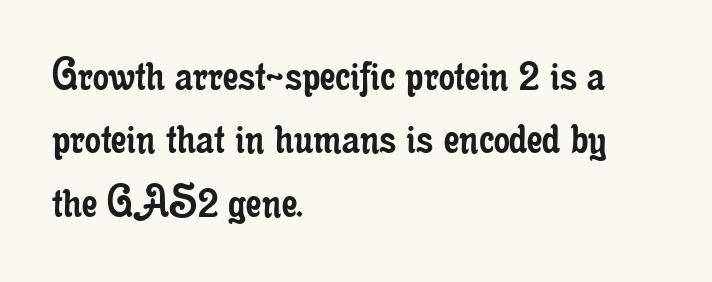
{"serif": "yes", "italic": "no", "bold": "no", "weight": "regular", "width": "condensed", "stroke_contrast": "low", "x_height": "small", "monospaced": "no", "underline": "no", "align": "left", "line_spacing": "normal", "line_spacing_ratio": 1.27, "letter_spacing": "normal", "letter_spacing_em": 0.0, "glyph_px": 50}
